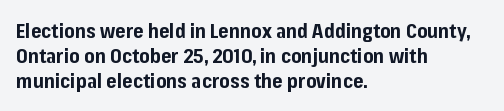
{"italic": "no", "bold": "yes", "underline": "no", "align": "left", "line_spacing": "normal", "line_spacing_ratio": 1.26, "letter_spacing": "normal", "letter_spacing_em": 0.0, "glyph_px": 20}
